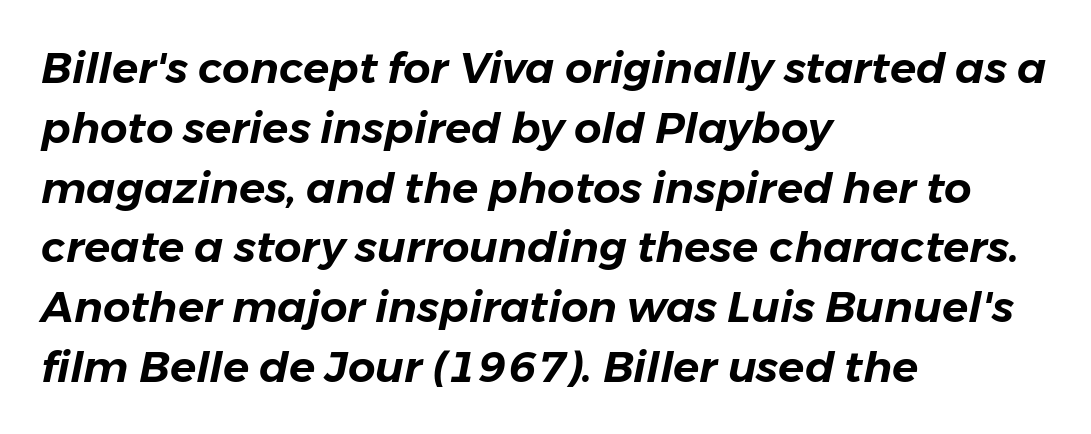
Observe the lean: these are italic letterforms. Regarding leading, the lines here are spaced in the standard way. These lines are rendered in a variable-pitch font. The baseline area is clear. The type is set solid horizontally, with unmodified tracking. Reading down the block, your eye returns to a fixed left position each line.
